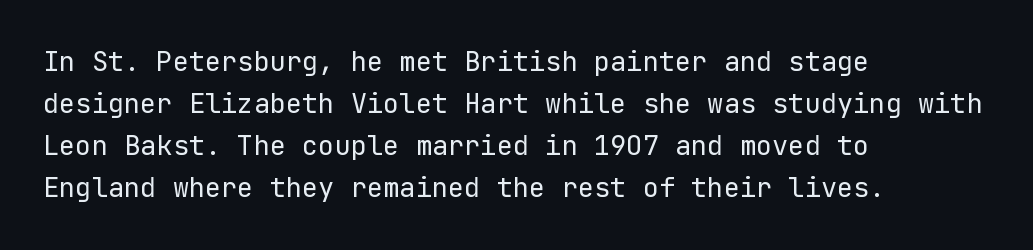
The image shows 27 px text type, upright; set left-aligned, normal line spacing (1.56x), normal letter spacing, not underlined.
